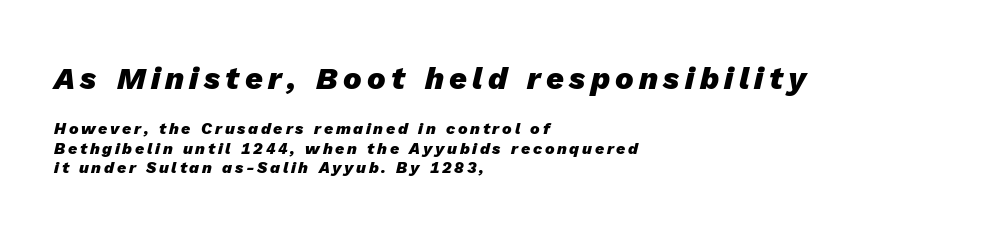
The designer gave the opening block more size than the closing block. This sample uses an oblique cut, with every glyph tilted off the vertical. Spacing verdict: proportional, widths tailored to each character. The rag falls on the right side of this text block.
